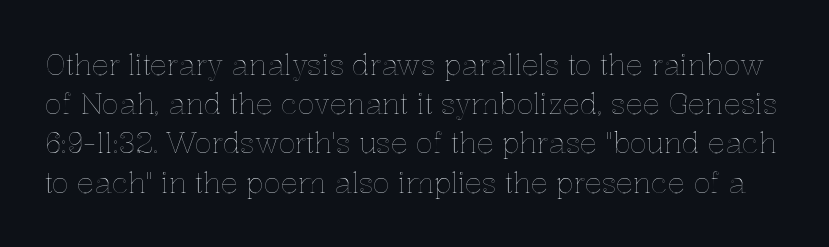
Caption: standard tracking, unaltered. Anything drawn beneath the words? Only blank space. The passage shown is typed in a proportional face where columns would drift. Vertically, the passage feels balanced, rows spaced as you'd expect. The axis of the letterforms is exactly vertical.
